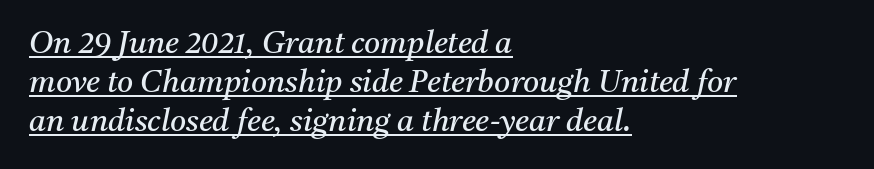
Q: Is the text bold? A: No.
Q: Is the text italic (slanted)? A: Yes, it leans right by about 11 degrees.
Q: Is the typeface a serif or a sans-serif typeface? A: Serif.
Q: Is the text underlined? A: Yes.
Q: How is the paragraph aligned? A: Left-aligned.
Q: Is the spacing between letters normal or unusually wide? A: Normal.
Q: Is the spacing between lines tight, normal or loose? A: Normal.
Q: Width (condensed, normal, or wide)? A: Normal.
Q: Stroke contrast? A: Medium.
Q: x-height? A: Medium.
Q: Monospaced? A: No.
